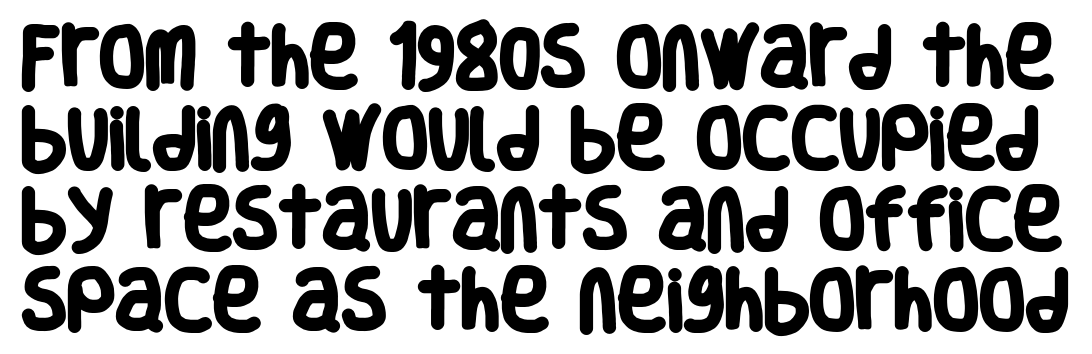
Q: Is the text bold? A: Yes.
Q: Is the typeface a serif or a sans-serif typeface? A: Sans-serif.
Q: Is the text underlined? A: No.
Q: Is the spacing between letters normal or unusually wide? A: Normal.
Q: Width (condensed, normal, or wide)? A: Condensed.
Q: Stroke contrast? A: Low.
Q: x-height? A: Large.
Q: Monospaced? A: No.
